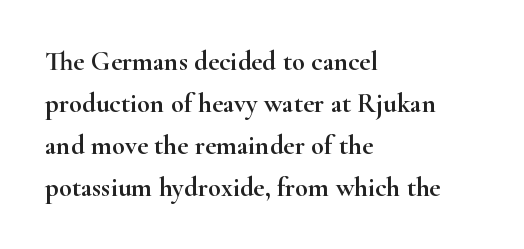
Q: Is the text italic (slanted)? A: No, it is upright.
Q: Is the text underlined? A: No.
Q: How is the paragraph aligned? A: Left-aligned.
Q: Is the spacing between letters normal or unusually wide? A: Normal.
Q: Is the spacing between lines tight, normal or loose? A: Normal.
